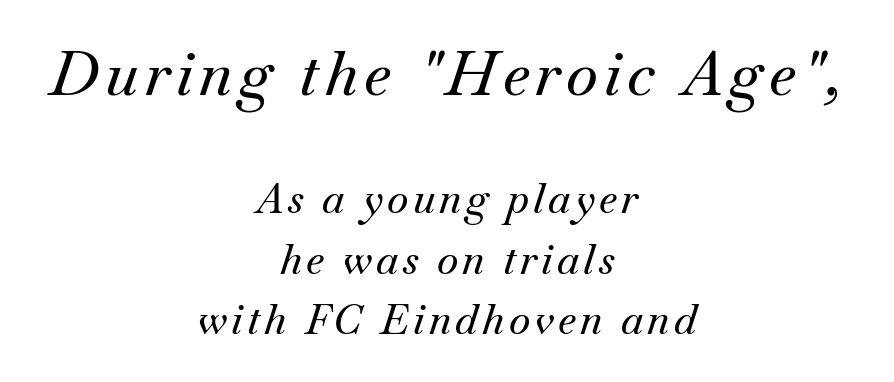
Q: Is the text italic (slanted)? A: Yes, it leans right by about 18 degrees.
Q: Is the typeface a serif or a sans-serif typeface? A: Serif.
Q: Is the text underlined? A: No.
Q: How is the paragraph aligned? A: Centered.
Q: Is the spacing between lines tight, normal or loose? A: Normal.
Q: Which block of text is set in a larger size, the first (top) or the second (bottom)? A: The first (top) one.
Q: Width (condensed, normal, or wide)? A: Normal.
Q: Stroke contrast? A: Medium.
Q: x-height? A: Small.
Q: Monospaced? A: No.
